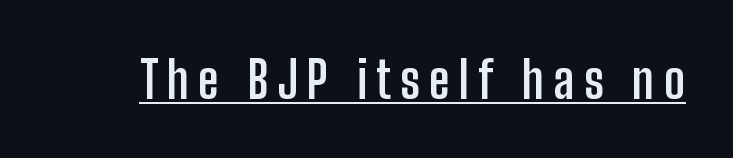
This is the regular roman posture of the typeface. The string is rendered with underlining switched on. I'd describe the lettering as bold — thick and assertive. Does the type have serifs? No, each stem ends abruptly. The face used here is proportionally spaced, like ordinary book or web type.
